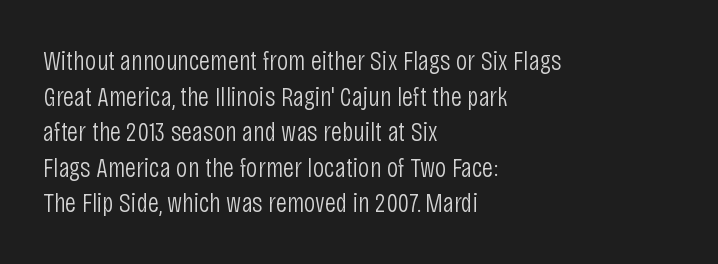
{"serif": "no", "italic": "no", "bold": "no", "weight": "light", "width": "condensed", "stroke_contrast": "low", "x_height": "large", "monospaced": "no", "underline": "no", "align": "left", "line_spacing": "normal", "line_spacing_ratio": 1.27, "letter_spacing": "normal", "letter_spacing_em": 0.0, "glyph_px": 28}
